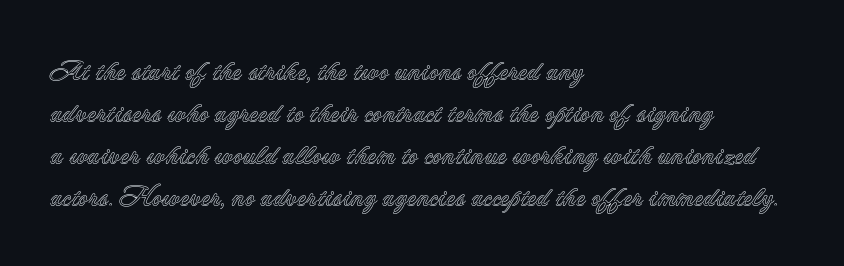
{"underline": "no", "align": "left", "line_spacing": "normal", "line_spacing_ratio": 1.55, "letter_spacing": "normal", "letter_spacing_em": 0.0, "glyph_px": 27}
